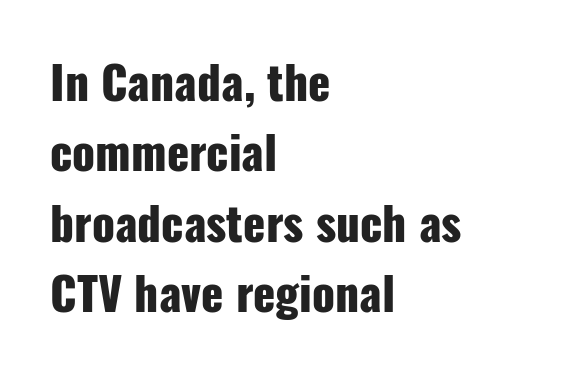
The image shows 46 px heavy, condensed sans-serif type, upright; set left-aligned, normal line spacing (1.53x), normal letter spacing, not underlined; low stroke contrast and a medium x-height.
